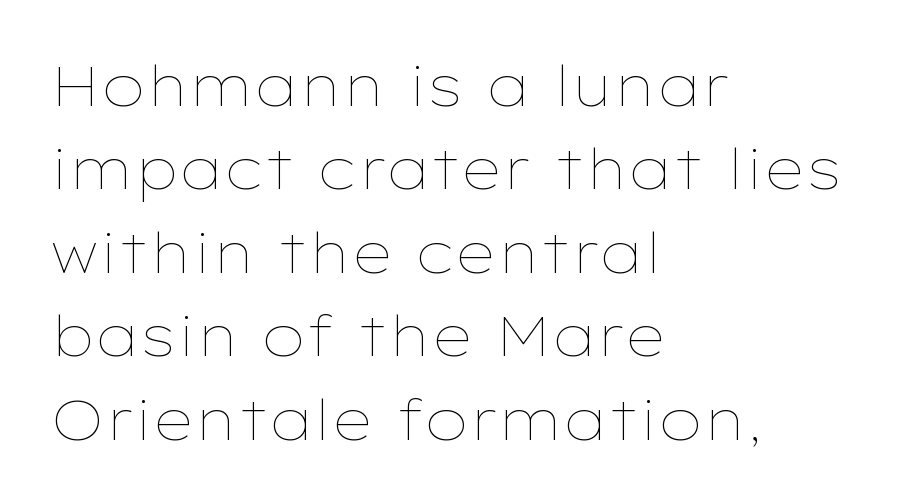
The image shows 56 px thin, wide type, upright; set left-aligned, normal line spacing (1.49x), normal letter spacing, not underlined; low stroke contrast and a medium x-height.
